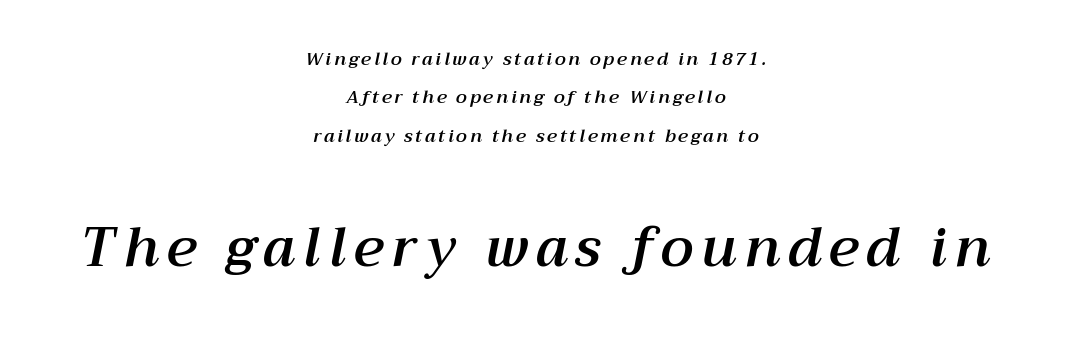
Q: Is the text italic (slanted)? A: Yes, it leans right by about 12 degrees.
Q: Is the text underlined? A: No.
Q: How is the paragraph aligned? A: Centered.
Q: Is the spacing between lines tight, normal or loose? A: Loose.
Q: Which block of text is set in a larger size, the first (top) or the second (bottom)? A: The second (bottom) one.
Q: Width (condensed, normal, or wide)? A: Normal.
Q: Stroke contrast? A: Medium.
Q: x-height? A: Medium.
Q: Monospaced? A: No.
